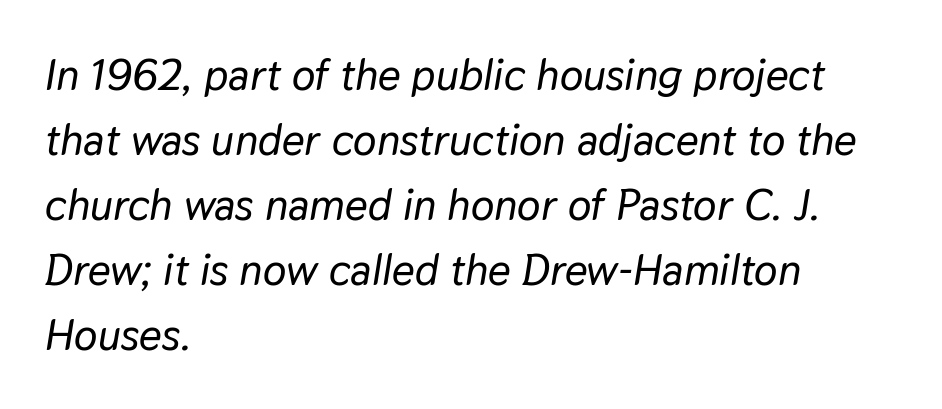
{"italic": "yes", "lean": "right", "slant_degrees": 9, "width": "normal", "stroke_contrast": "low", "x_height": "medium", "monospaced": "no", "underline": "no", "align": "left", "line_spacing": "normal", "line_spacing_ratio": 1.48, "letter_spacing": "normal", "letter_spacing_em": 0.0, "glyph_px": 44}
